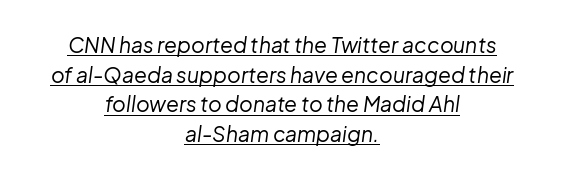
{"italic": "yes", "lean": "right", "slant_degrees": 8, "bold": "no", "underline": "yes", "align": "center", "line_spacing": "normal", "line_spacing_ratio": 1.41, "letter_spacing": "normal", "letter_spacing_em": 0.0, "glyph_px": 21}
